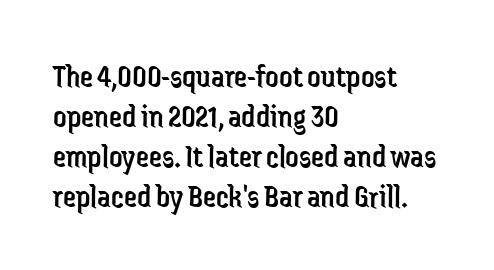
Q: Is the text bold? A: No.
Q: Is the text italic (slanted)? A: No, it is upright.
Q: Is the typeface a serif or a sans-serif typeface? A: Sans-serif.
Q: Is the text underlined? A: No.
Q: How is the paragraph aligned? A: Left-aligned.
Q: Is the spacing between letters normal or unusually wide? A: Normal.
Q: Width (condensed, normal, or wide)? A: Condensed.
Q: Stroke contrast? A: Low.
Q: x-height? A: Medium.
Q: Monospaced? A: No.
